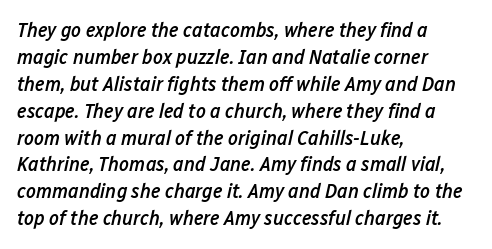
{"italic": "yes", "lean": "right", "slant_degrees": 12, "bold": "semi", "underline": "no", "align": "left", "line_spacing": "normal", "line_spacing_ratio": 1.28, "letter_spacing": "normal", "letter_spacing_em": 0.0, "glyph_px": 21}
